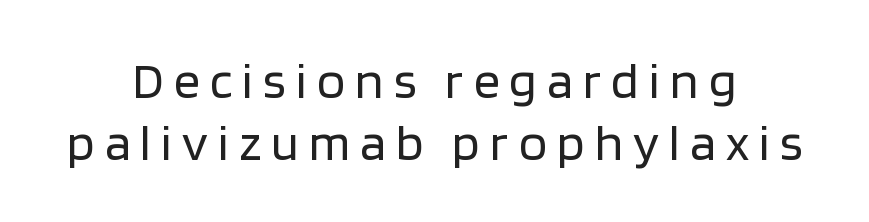
Q: Is the text bold? A: No.
Q: Is the text italic (slanted)? A: No, it is upright.
Q: Is the typeface a serif or a sans-serif typeface? A: Sans-serif.
Q: Is the text underlined? A: No.
Q: How is the paragraph aligned? A: Centered.
Q: Width (condensed, normal, or wide)? A: Normal.
Q: Stroke contrast? A: Low.
Q: x-height? A: Large.
Q: Monospaced? A: No.
